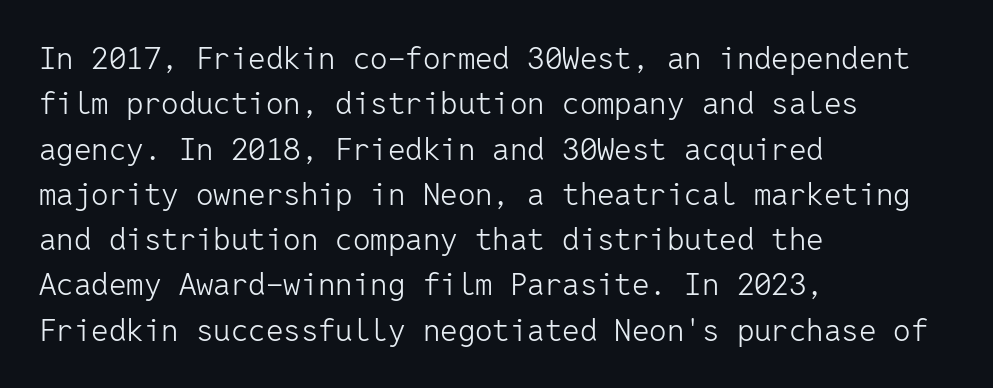
Q: Is the text bold? A: No.
Q: Is the text italic (slanted)? A: No, it is upright.
Q: Is the typeface a serif or a sans-serif typeface? A: Sans-serif.
Q: Is the text underlined? A: No.
Q: How is the paragraph aligned? A: Left-aligned.
Q: Is the spacing between letters normal or unusually wide? A: Normal.
Q: Is the spacing between lines tight, normal or loose? A: Normal.
Q: Width (condensed, normal, or wide)? A: Normal.
Q: Stroke contrast? A: Low.
Q: x-height? A: Medium.
Q: Monospaced? A: Yes.
